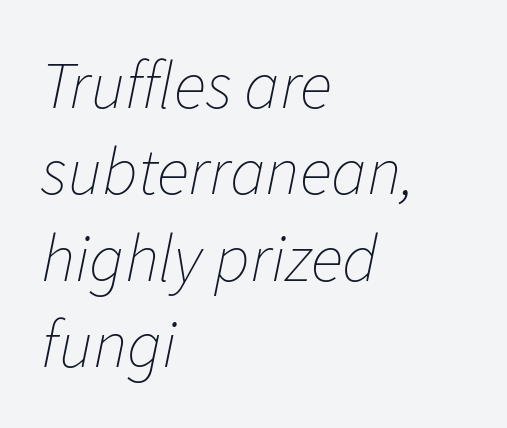
{"italic": "yes", "lean": "right", "slant_degrees": 11, "bold": "no", "weight": "thin", "width": "normal", "stroke_contrast": "low", "x_height": "medium", "monospaced": "no", "underline": "no", "align": "left", "line_spacing": "normal", "line_spacing_ratio": 1.27, "letter_spacing": "normal", "letter_spacing_em": 0.0, "glyph_px": 68}
